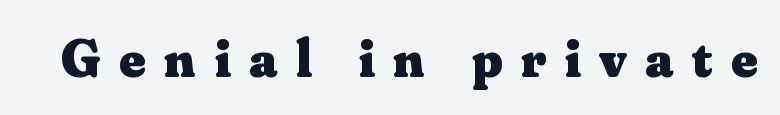
The image shows 55 px heavy serif type, upright; set unusually wide letter spacing (+0.34 em), not underlined; medium stroke contrast and a small x-height.
